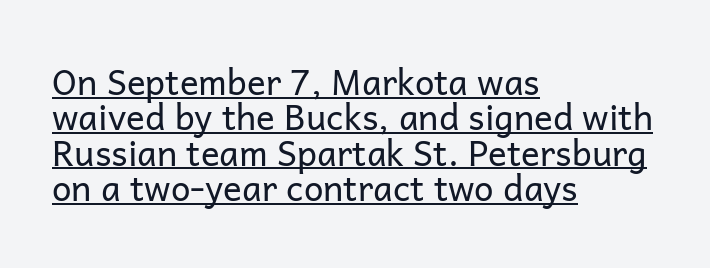
Casual observation: everything's shoved over to the left. The typeface chosen for these lines omits serifs. The passage shown is typed in a proportional face where columns would drift. The lettering is marked with a stroke running underneath it. The specimen reads as upright at a glance. Quick note: interline space is minimal.
